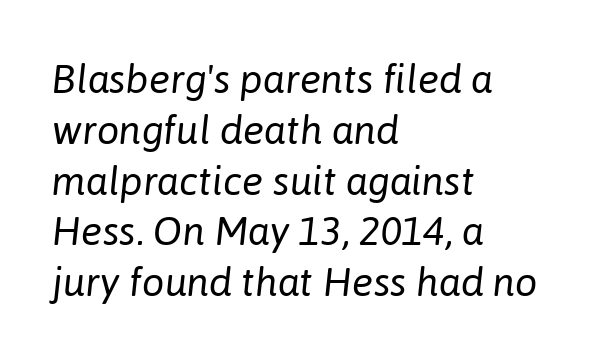
The image shows 40 px regular-weight type, italic (leaning right); set left-aligned, normal line spacing (1.27x), normal letter spacing, not underlined; low stroke contrast and a medium x-height.
